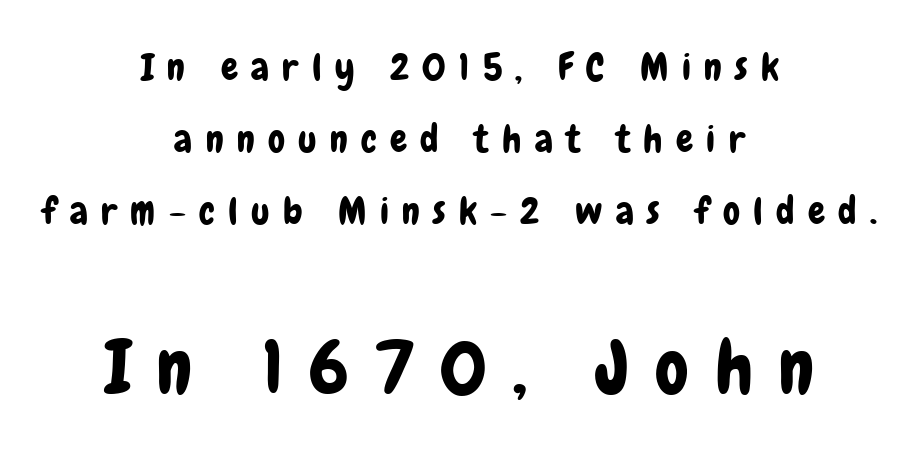
{"serif": "no", "italic": "no", "width": "condensed", "stroke_contrast": "low", "x_height": "medium", "monospaced": "no", "underline": "no", "align": "center", "line_spacing": "loose", "line_spacing_ratio": 1.9, "letter_spacing": "wide", "letter_spacing_em": 0.35, "larger_block": "second", "size_ratio": 1.97, "glyph_px": 75}
